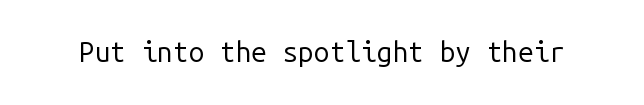
{"serif": "no", "italic": "no", "bold": "no", "weight": "regular", "width": "normal", "stroke_contrast": "low", "x_height": "medium", "monospaced": "yes", "underline": "no", "letter_spacing": "normal", "letter_spacing_em": 0.0, "glyph_px": 28}
